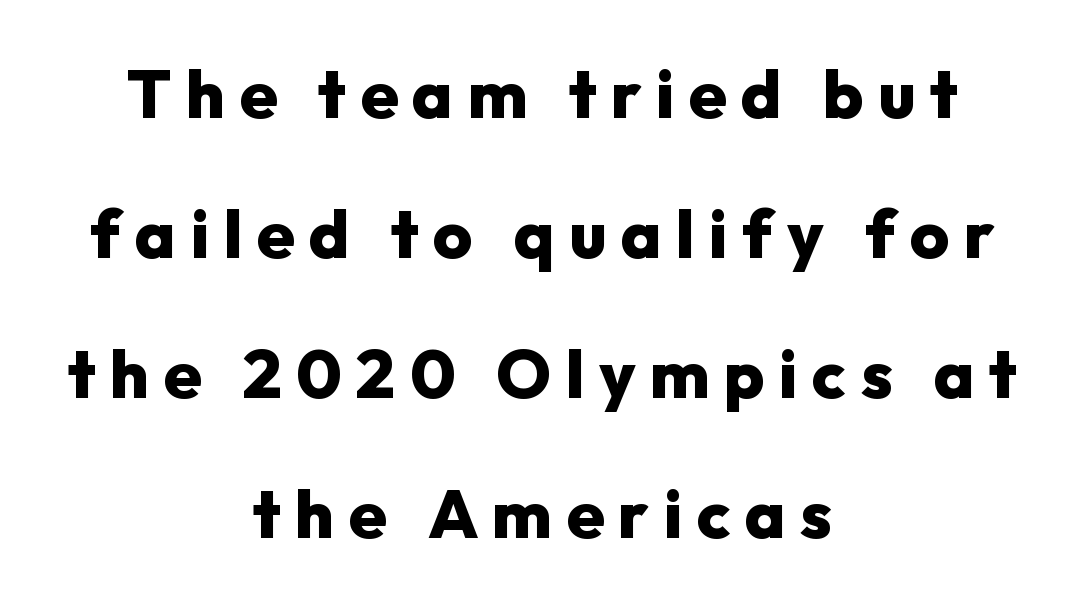
Q: Is the text bold? A: Yes.
Q: Is the text italic (slanted)? A: No, it is upright.
Q: Is the typeface a serif or a sans-serif typeface? A: Sans-serif.
Q: Is the text underlined? A: No.
Q: How is the paragraph aligned? A: Centered.
Q: Is the spacing between letters normal or unusually wide? A: Unusually wide.
Q: Is the spacing between lines tight, normal or loose? A: Loose.
Q: Width (condensed, normal, or wide)? A: Normal.
Q: Stroke contrast? A: Low.
Q: x-height? A: Medium.
Q: Monospaced? A: No.
